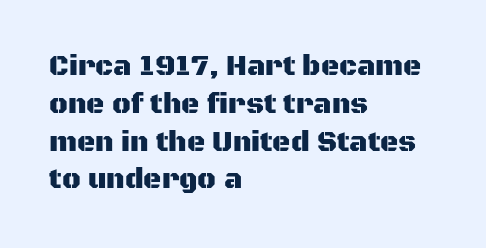
You can tell it's not italic because the verticals are truly vertical. The block of text has a typical density, with ordinary space between rows. Here the designer chose a conventional face with non-uniform glyph widths. The typeface chosen for these lines omits serifs.
